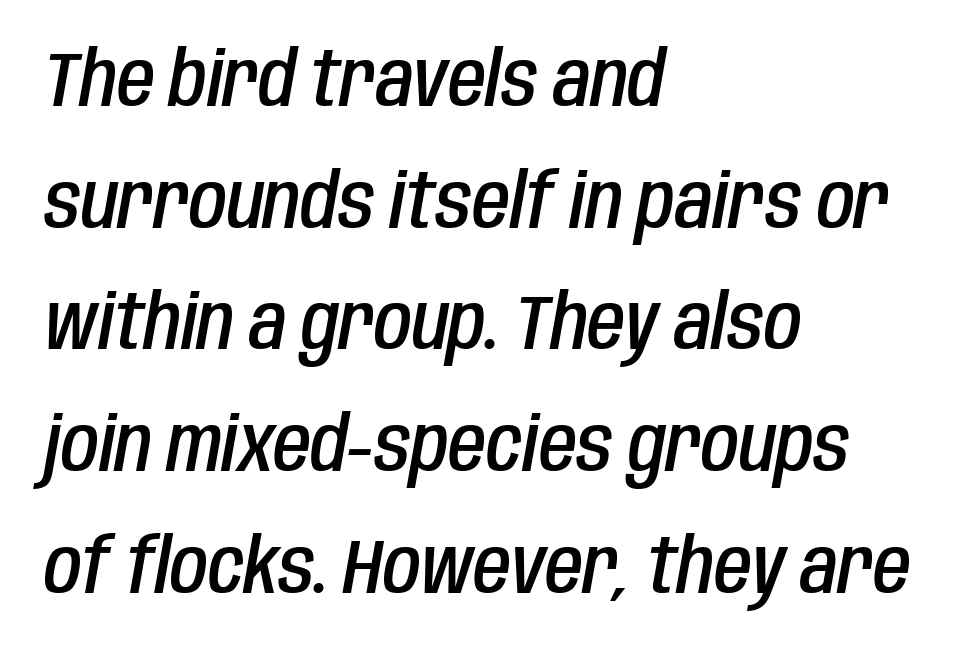
{"italic": "yes", "lean": "right", "slant_degrees": 10, "bold": "semi", "weight": "semibold", "width": "condensed", "stroke_contrast": "low", "x_height": "large", "monospaced": "no", "underline": "no", "align": "left", "line_spacing": "normal", "line_spacing_ratio": 1.58, "letter_spacing": "normal", "letter_spacing_em": 0.0, "glyph_px": 77}
